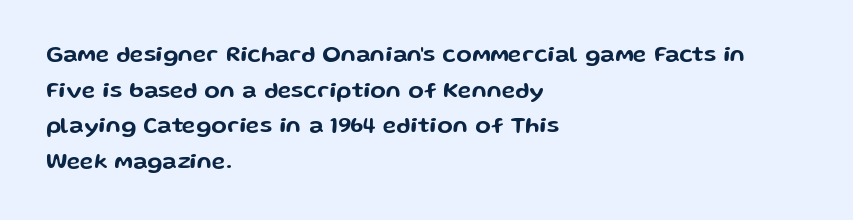
Every row of glyphs begins at an identical x-position on the left. The passage shown has conventional tracking throughout. A typesetter would mark this as roman, not italic. Letters rest on an invisible, unmarked baseline. In terms of leading, this rendering sits right in the middle.
